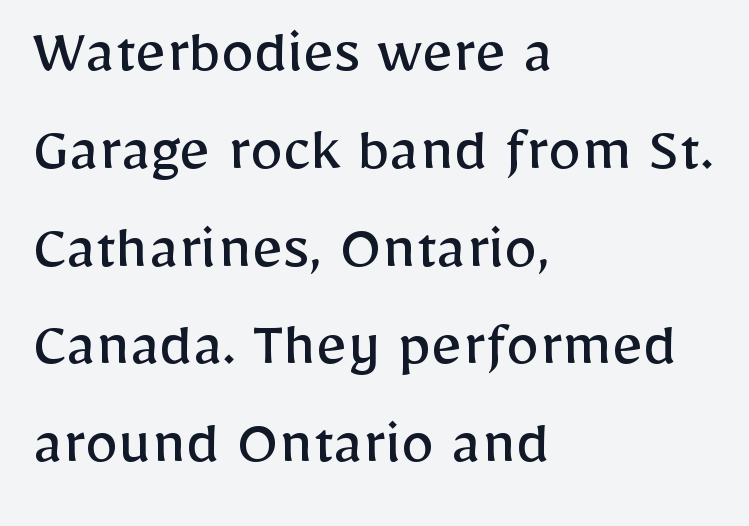
Varying glyph widths throughout — classic text-font behaviour. Words appear dense and cohesive because spacing is normal. Summary of weight: not heavy and not bold. Check under the words: just untouched page. This sample uses an upright cut, with every glyph sitting square on the baseline. A sans-serif font was chosen for this passage.
